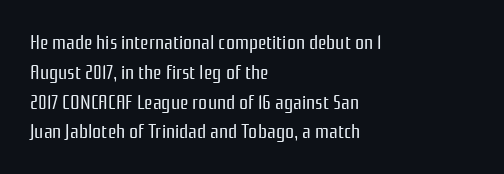
{"italic": "no", "bold": "no", "underline": "no", "align": "left", "line_spacing": "normal", "line_spacing_ratio": 1.49, "letter_spacing": "normal", "letter_spacing_em": 0.0, "glyph_px": 20}
